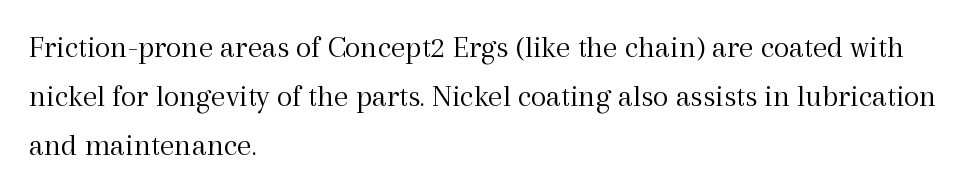
The image shows 32 px light serif type, upright; set left-aligned, normal line spacing (1.53x), normal letter spacing, not underlined; a medium x-height.
